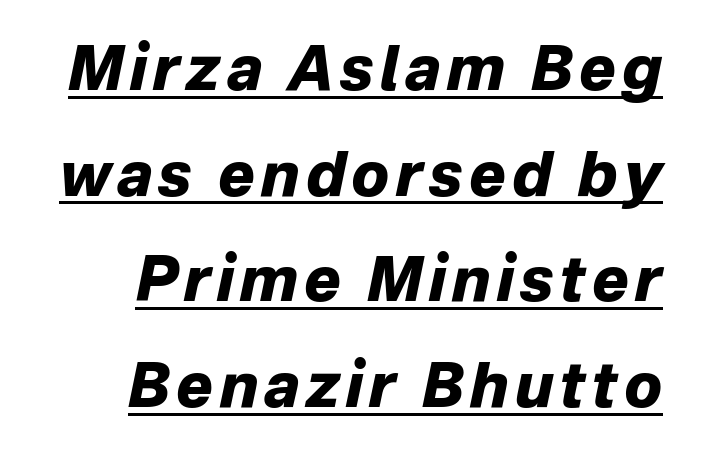
The image shows 61 px heavy type, italic (leaning right); set line spacing 1.73x, underlined; low stroke contrast and a medium x-height.
